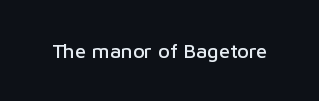
The image shows 20 px text type, upright; set normal letter spacing, not underlined.
